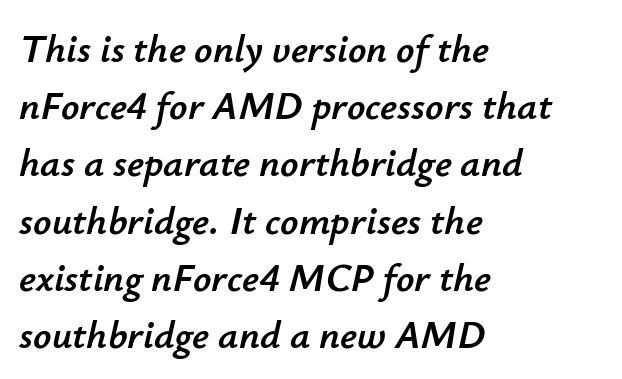
The image shows 40 px text type, italic (leaning right); set left-aligned, normal line spacing (1.43x), normal letter spacing, not underlined; low stroke contrast and a small x-height.
